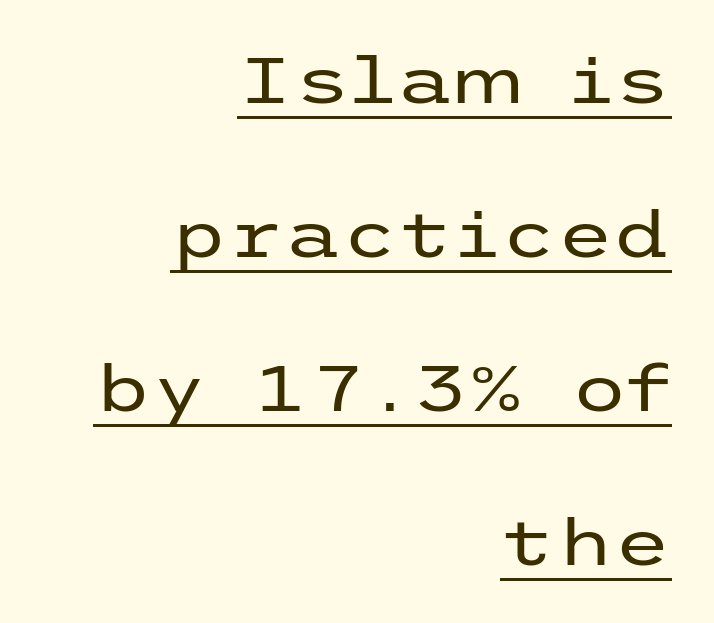
Q: Is the text bold? A: No.
Q: Is the text italic (slanted)? A: No, it is upright.
Q: Is the typeface a serif or a sans-serif typeface? A: Sans-serif.
Q: Is the text underlined? A: Yes.
Q: How is the paragraph aligned? A: Right-aligned.
Q: Is the spacing between letters normal or unusually wide? A: Normal.
Q: Is the spacing between lines tight, normal or loose? A: Loose.
Q: Width (condensed, normal, or wide)? A: Wide.
Q: Stroke contrast? A: Low.
Q: x-height? A: Medium.
